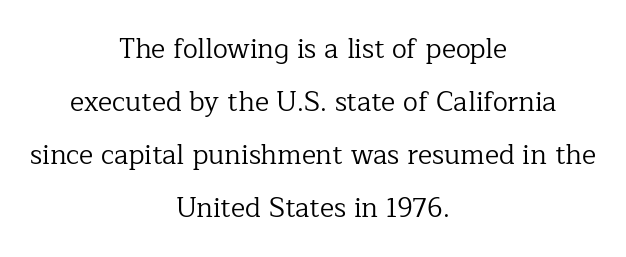
Q: Is the text bold? A: No.
Q: Is the text italic (slanted)? A: No, it is upright.
Q: Is the text underlined? A: No.
Q: How is the paragraph aligned? A: Centered.
Q: Is the spacing between letters normal or unusually wide? A: Normal.
Q: Is the spacing between lines tight, normal or loose? A: Loose.
